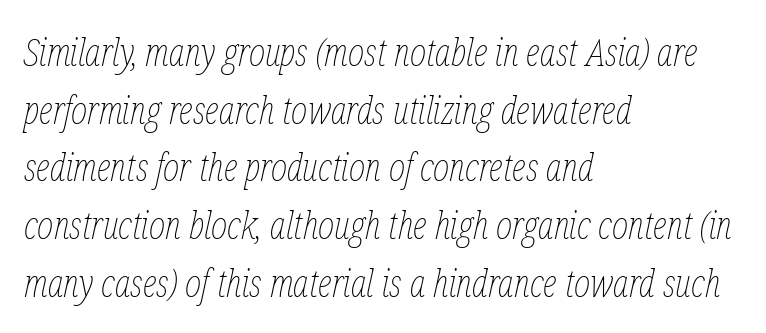
There is no visible air inserted between adjacent glyphs. Notice how the passage keeps a crisp vertical edge on the left only. Tall strokes in this sample are angled rather than plumb. The glyphs are unaccompanied by any horizontal stroke below them. Here the designer chose a conventional face with non-uniform glyph widths.
